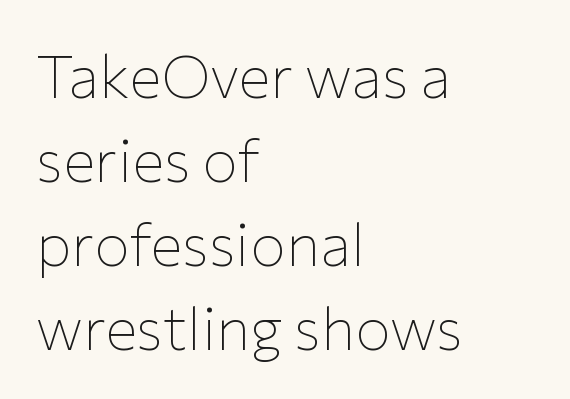
The image shows 60 px thin sans-serif type, upright; set left-aligned, normal line spacing (1.4x), normal letter spacing, not underlined; low stroke contrast and a medium x-height.
